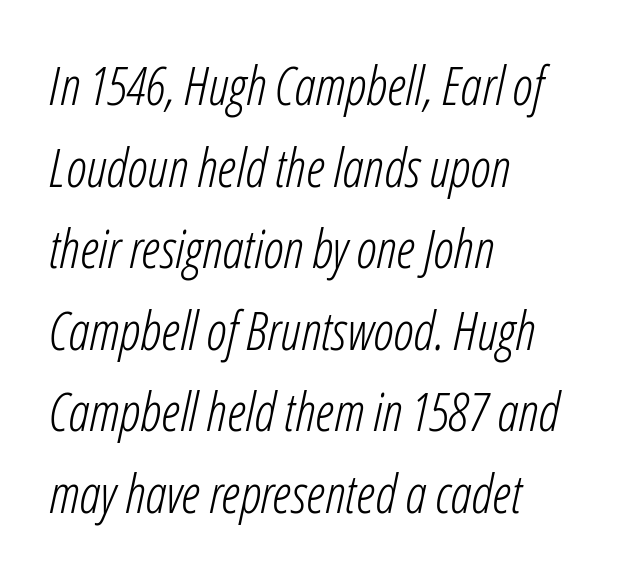
Q: Is the text bold? A: No.
Q: Is the text italic (slanted)? A: Yes, it leans right by about 12 degrees.
Q: Is the text underlined? A: No.
Q: How is the paragraph aligned? A: Left-aligned.
Q: Is the spacing between letters normal or unusually wide? A: Normal.
Q: Is the spacing between lines tight, normal or loose? A: Normal.
Q: Width (condensed, normal, or wide)? A: Condensed.
Q: Stroke contrast? A: Low.
Q: x-height? A: Medium.
Q: Monospaced? A: No.
